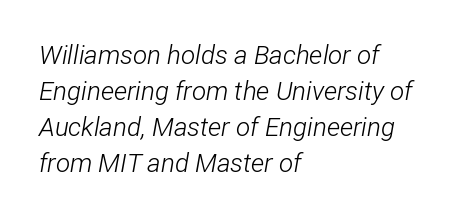
The image shows 26 px text type, italic (leaning right); set left-aligned, normal line spacing (1.39x), normal letter spacing, not underlined.
